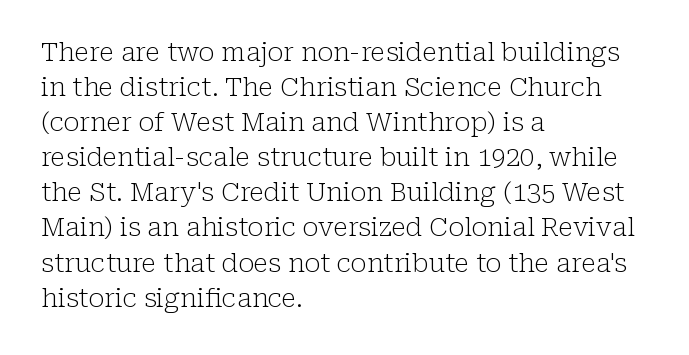
{"italic": "no", "bold": "no", "underline": "no", "align": "left", "line_spacing": "normal", "line_spacing_ratio": 1.35, "letter_spacing": "normal", "letter_spacing_em": 0.0, "glyph_px": 26}
